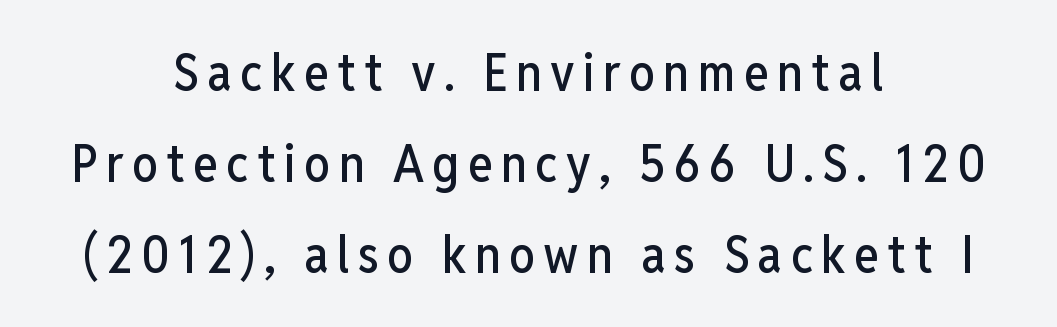
The image shows 52 px condensed sans-serif type, upright; set centered, line spacing 1.75x, not underlined; low stroke contrast and a medium x-height.
